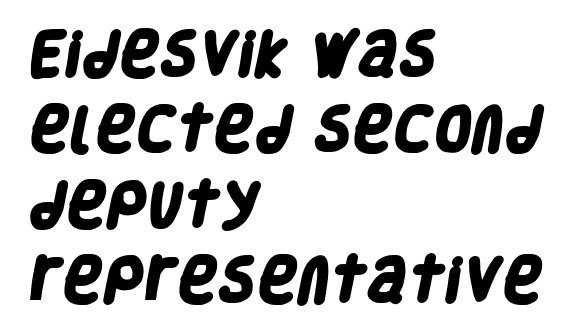
You'd pick this weight for a headline — it's a proper bold. Is the letter spacing exaggerated? No — it looks like the ordinary default. The face used here is a sans, in the tradition of grotesques and geometrics. Leftover space on each line is placed entirely after the last word. Lines of text with bare space underneath.
